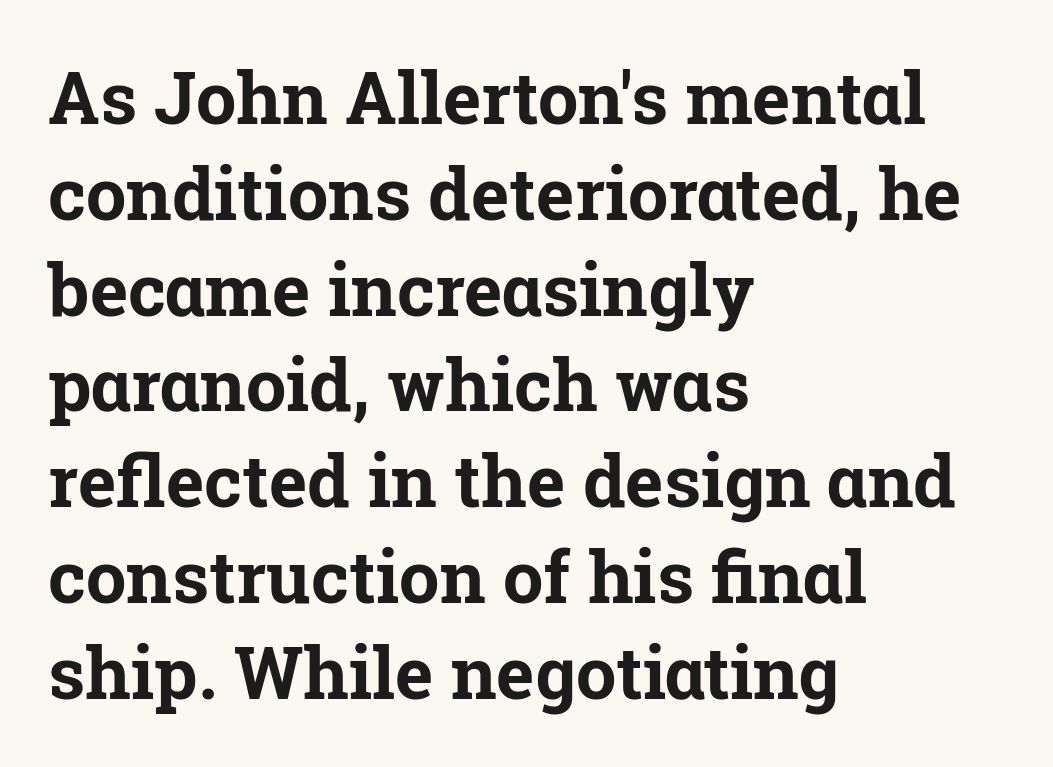
Q: Is the text bold? A: Yes.
Q: Is the text italic (slanted)? A: No, it is upright.
Q: Is the typeface a serif or a sans-serif typeface? A: Serif.
Q: Is the text underlined? A: No.
Q: How is the paragraph aligned? A: Left-aligned.
Q: Is the spacing between letters normal or unusually wide? A: Normal.
Q: Is the spacing between lines tight, normal or loose? A: Normal.
Q: Width (condensed, normal, or wide)? A: Normal.
Q: Stroke contrast? A: Low.
Q: x-height? A: Medium.
Q: Monospaced? A: No.
